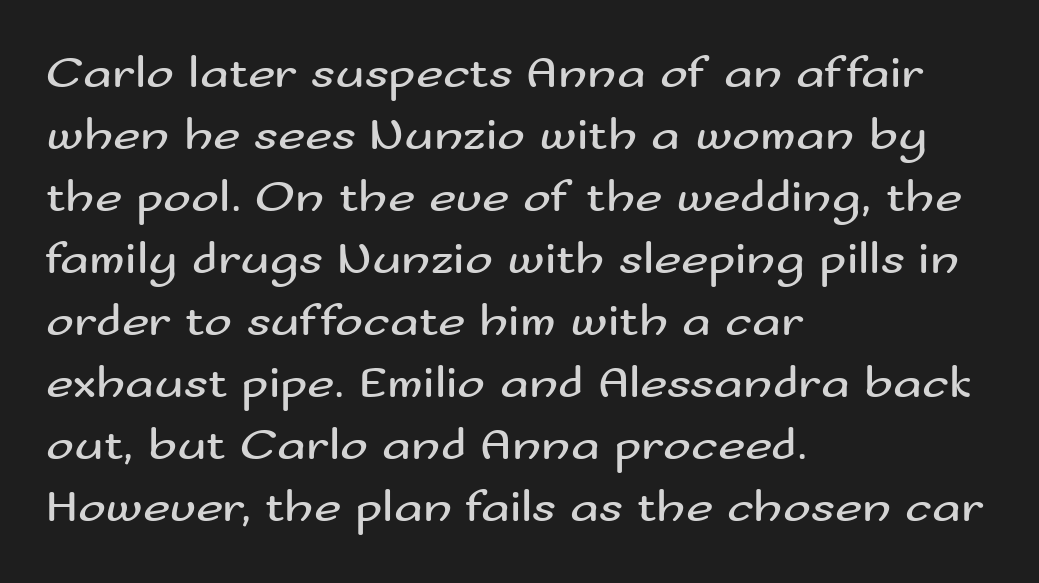
{"serif": "no", "italic": "no", "bold": "no", "weight": "regular", "width": "wide", "stroke_contrast": "medium", "x_height": "small", "monospaced": "no", "underline": "no", "align": "left", "line_spacing": "normal", "line_spacing_ratio": 1.32, "letter_spacing": "normal", "letter_spacing_em": 0.0, "glyph_px": 47}
